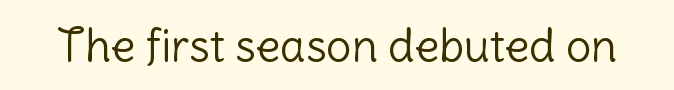
The image shows 45 px light sans-serif type, upright; set normal letter spacing, not underlined; low stroke contrast and a medium x-height.
